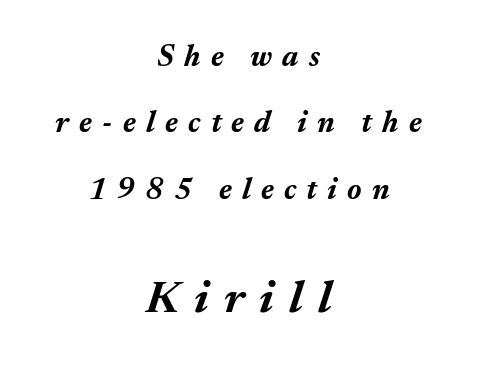
Q: Is the text bold? A: Yes.
Q: Is the text italic (slanted)? A: Yes, it leans right by about 17 degrees.
Q: Is the text underlined? A: No.
Q: How is the paragraph aligned? A: Centered.
Q: Is the spacing between letters normal or unusually wide? A: Unusually wide.
Q: Is the spacing between lines tight, normal or loose? A: Loose.
Q: Which block of text is set in a larger size, the first (top) or the second (bottom)? A: The second (bottom) one.
Q: Width (condensed, normal, or wide)? A: Normal.
Q: Stroke contrast? A: Medium.
Q: x-height? A: Medium.
Q: Monospaced? A: No.
